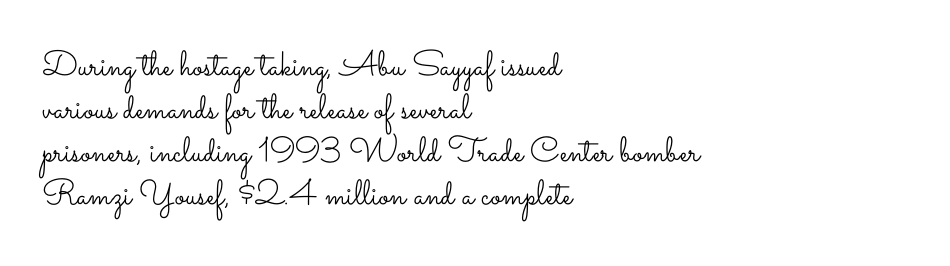
The face used here is proportionally spaced, like ordinary book or web type. The string is rendered with underlining switched off. In terms of letterspacing, this is plain default setting. Where is the straight margin? On the left.
